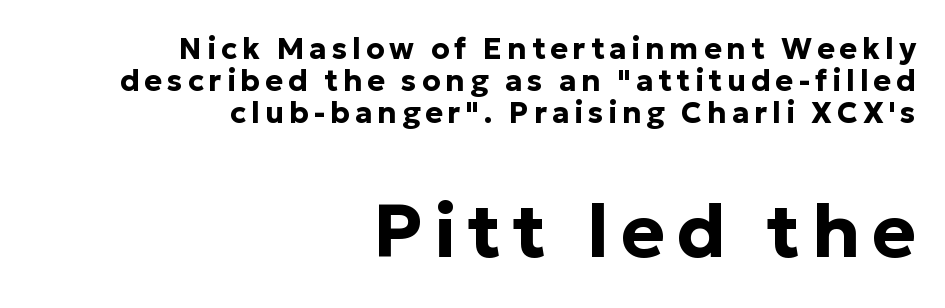
The image shows 74 px bold sans-serif type, upright; set right-aligned, tight line spacing (1.07x), not underlined; the second (bottom) block is 2.47x larger; low stroke contrast and a medium x-height.
